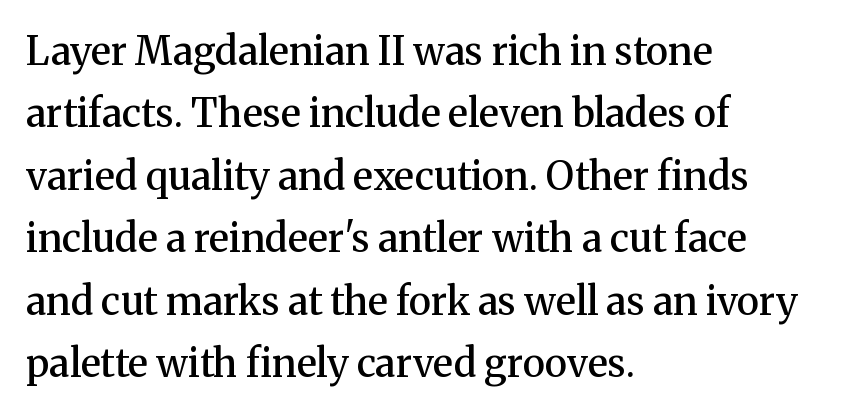
Is the letter spacing exaggerated? No — it looks like the ordinary default. Alignment: flush left. A clean baseline with only descenders dipping below it. The typography opts for an upright posture over an oblique one. This sample has the flowing, uneven cadence of proportional lettering.
